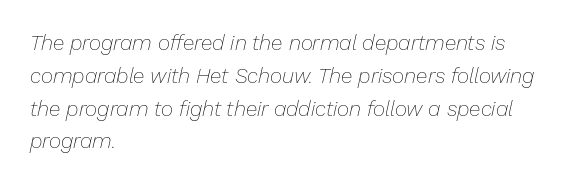
The passage is arranged the way most books set body copy — flush left. Evenly set lines give the paragraph a standard silhouette. Characters are canted at an angle relative to the baseline's perpendicular. Anything drawn beneath the words? Only blank space.
